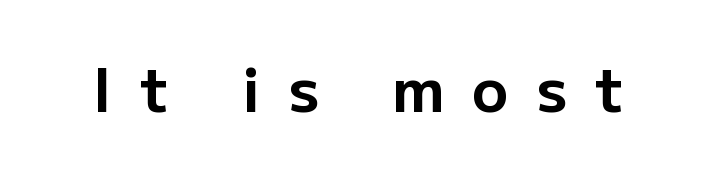
The image shows 60 px bold sans-serif type, upright; set unusually wide letter spacing (+0.47 em), not underlined; low stroke contrast and a medium x-height.
